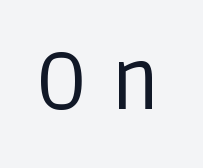
The image shows 80 px regular-weight sans-serif type, upright; set unusually wide letter spacing (+0.29 em), not underlined; low stroke contrast and a large x-height.
